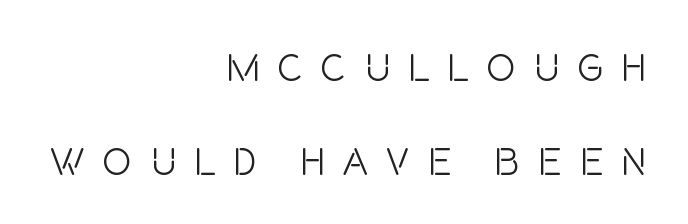
The image shows 39 px light, condensed sans-serif type, upright; set right-aligned, loose line spacing (2.42x), unusually wide letter spacing (+0.45 em), not underlined; low stroke contrast and a large x-height.
